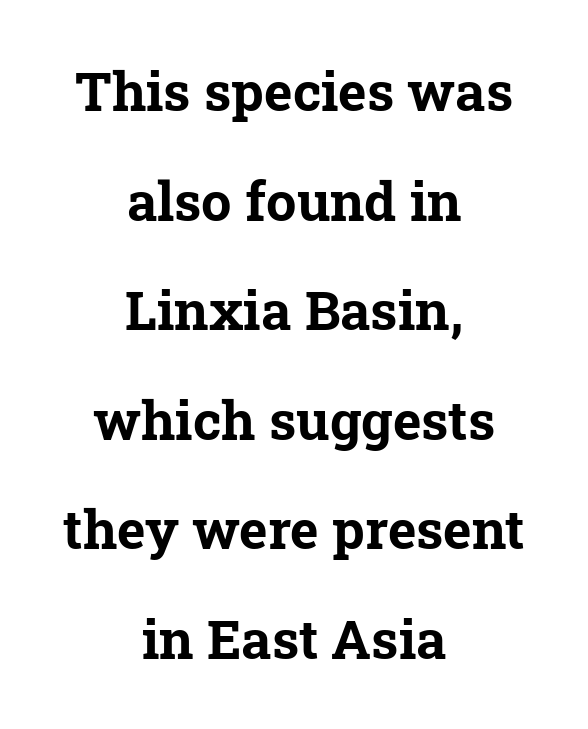
Between one letter and the next there's only the usual sliver of space. A typesetter would call this proportional, since set widths differ per character. The compositor balanced each line on the midline. The passage shown is typeset with a serif family. Strong, thick strokes mark this as bold type.
